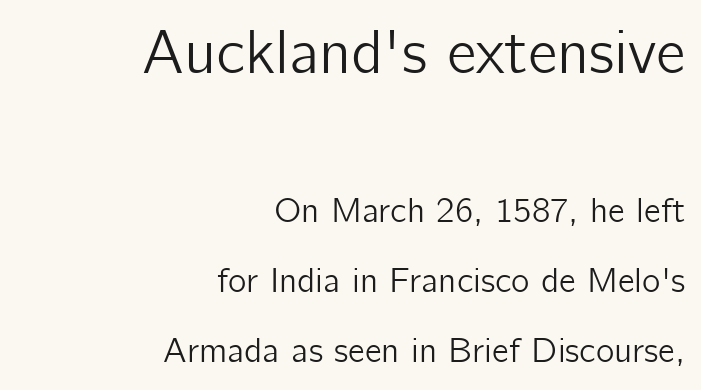
The image shows 62 px sans-serif type, upright; set right-aligned, loose line spacing (2.0x), normal letter spacing, not underlined; the first (top) block is 1.77x larger; low stroke contrast and a medium x-height.
